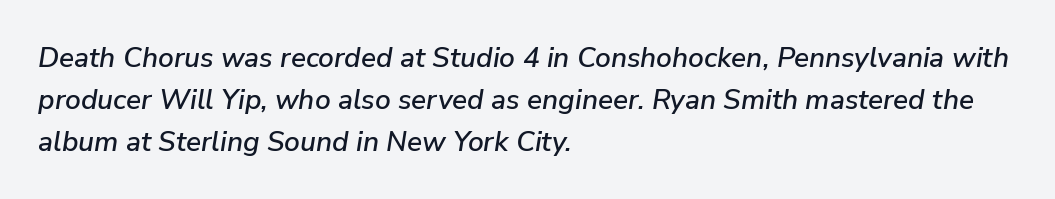
The image shows 28 px text type, italic (leaning right); set left-aligned, normal line spacing (1.5x), normal letter spacing, not underlined; low stroke contrast and a medium x-height.
